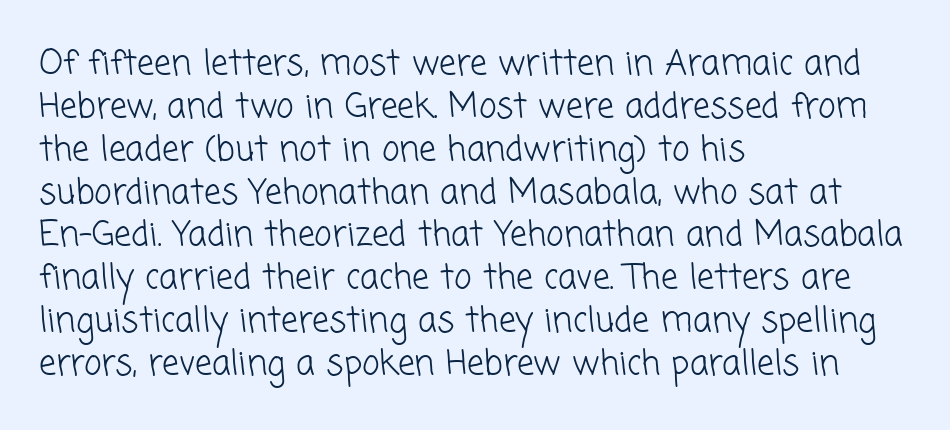
The image shows 34 px light sans-serif type; set left-aligned, normal line spacing (1.26x), normal letter spacing, not underlined; low stroke contrast and a medium x-height.
